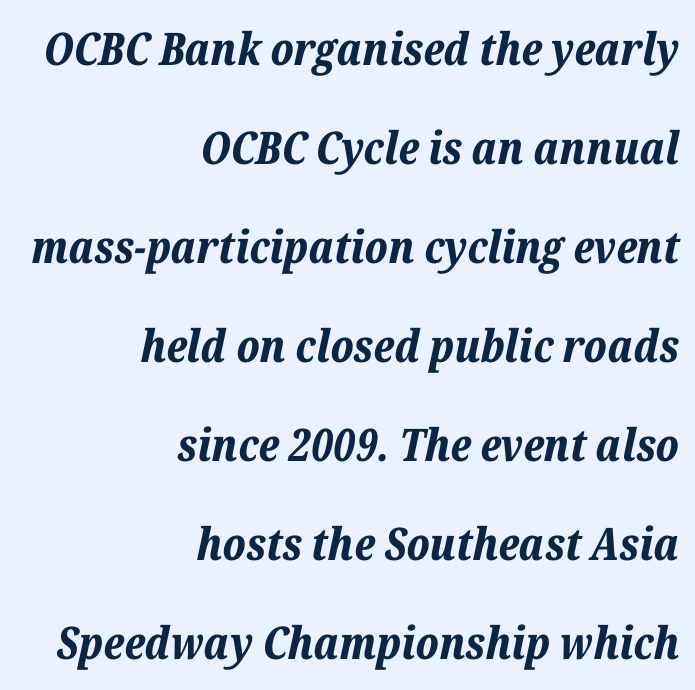
{"italic": "yes", "lean": "right", "slant_degrees": 12, "bold": "yes", "weight": "bold", "width": "normal", "stroke_contrast": "low", "x_height": "medium", "monospaced": "no", "underline": "no", "align": "right", "line_spacing": "loose", "line_spacing_ratio": 2.2, "letter_spacing": "normal", "letter_spacing_em": 0.0, "glyph_px": 45}
